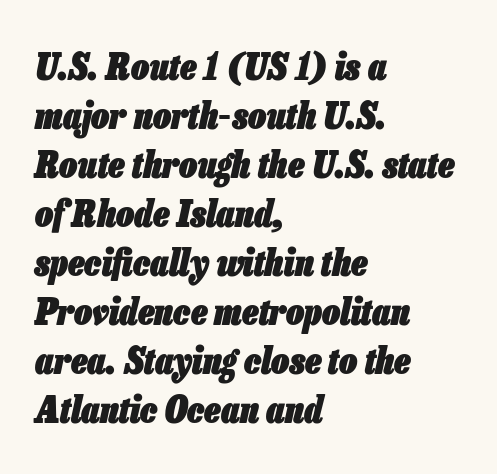
Q: Is the text bold? A: Yes.
Q: Is the text italic (slanted)? A: Yes, it leans right by about 13 degrees.
Q: Is the text underlined? A: No.
Q: How is the paragraph aligned? A: Left-aligned.
Q: Is the spacing between letters normal or unusually wide? A: Normal.
Q: Is the spacing between lines tight, normal or loose? A: Normal.
Q: Width (condensed, normal, or wide)? A: Condensed.
Q: Stroke contrast? A: Low.
Q: x-height? A: Medium.
Q: Monospaced? A: No.
